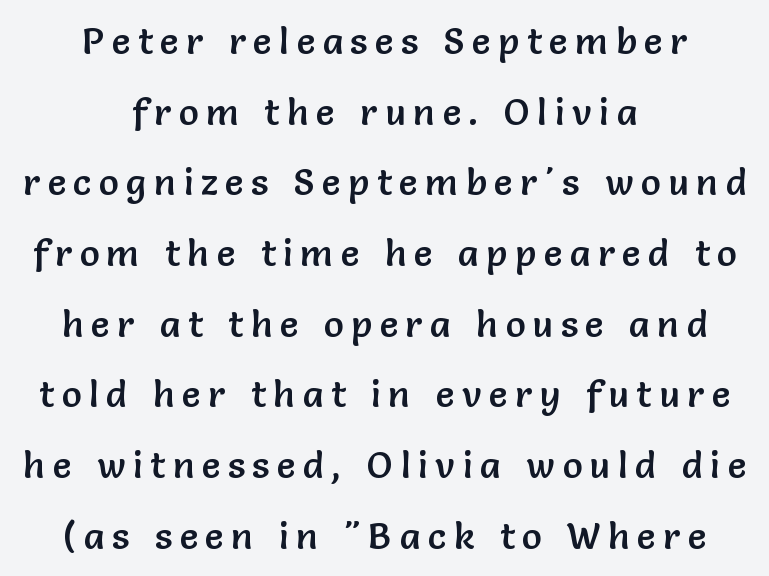
Clear beneath every line of the passage. Where is the straight margin? There isn't one; the lines are centered. Is there much room between lines? Yes — plenty of vertical air separates them. Vertical strokes here are truly vertical. The passage shown has open, widely tracked lettering throughout. The letters advance in unequal steps, a hallmark of proportional type.
